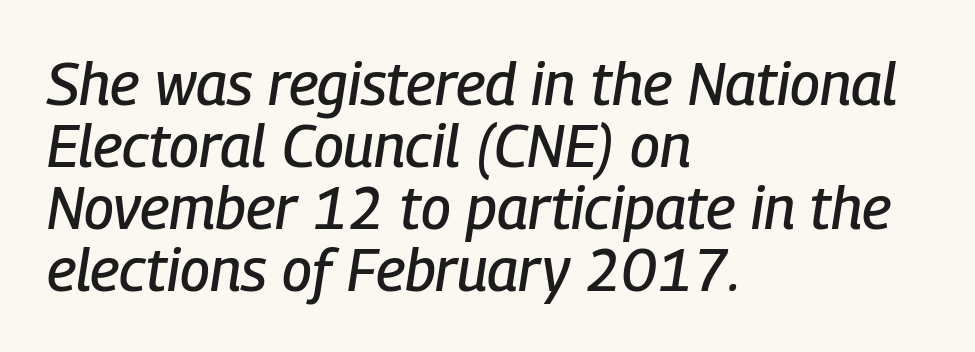
Very little white space separates one row of letters from the next. Style check: oblique. This rendering features lettering with no underline. Glyph-to-glyph distance matches everyday printed text.
